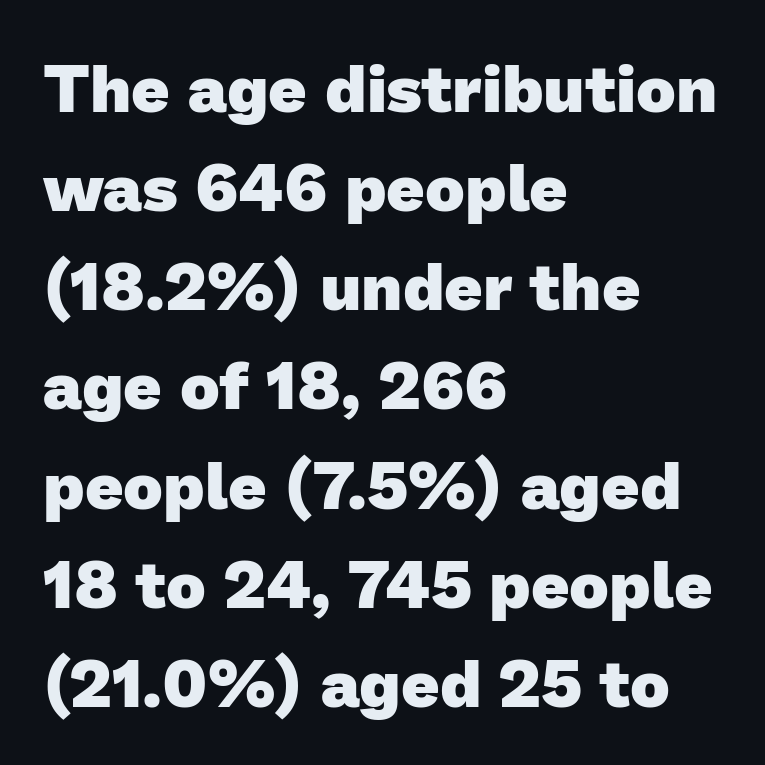
{"serif": "no", "bold": "yes", "weight": "heavy", "width": "normal", "stroke_contrast": "low", "x_height": "medium", "monospaced": "no", "underline": "no", "align": "left", "line_spacing": "normal", "line_spacing_ratio": 1.48, "letter_spacing": "normal", "letter_spacing_em": 0.0, "glyph_px": 67}
